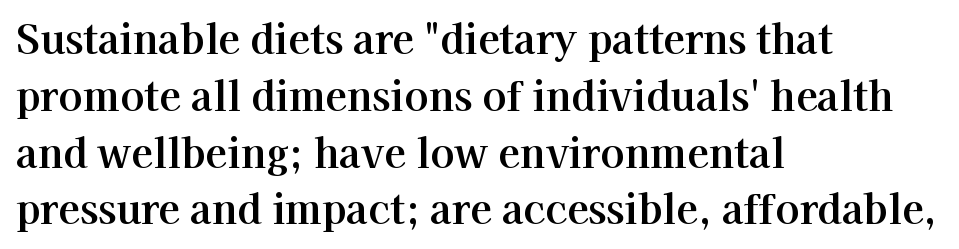
Q: Is the text italic (slanted)? A: No, it is upright.
Q: Is the typeface a serif or a sans-serif typeface? A: Serif.
Q: Is the text underlined? A: No.
Q: How is the paragraph aligned? A: Left-aligned.
Q: Is the spacing between letters normal or unusually wide? A: Normal.
Q: Is the spacing between lines tight, normal or loose? A: Normal.
Q: Width (condensed, normal, or wide)? A: Normal.
Q: Stroke contrast? A: High.
Q: x-height? A: Medium.
Q: Monospaced? A: No.
